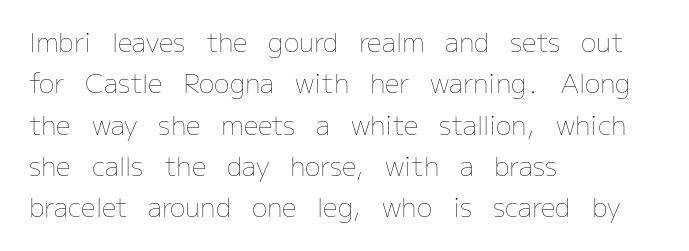
The image shows 26 px text type, upright; set left-aligned, normal line spacing (1.59x), normal letter spacing, not underlined.
